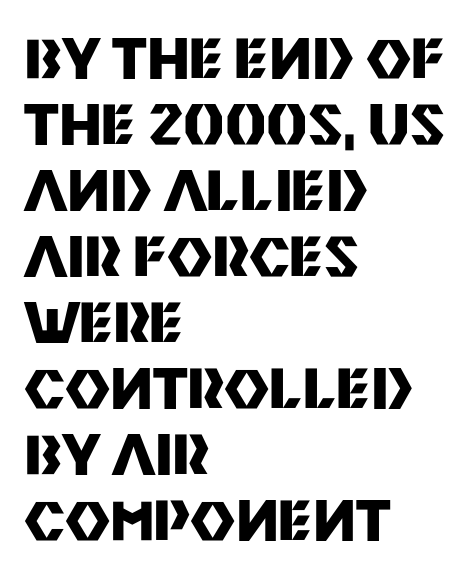
Anything drawn beneath the words? Only blank space. Proportional: the letters do not fall into vertical columns. Each word holds together tightly as a unit, with standard inter-letter gaps. Horizontal alignment here is leftward, the default for most running prose. The typography opts for an upright posture over an oblique one. On the weight axis this lands at bold, roughly 700.
